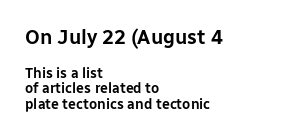
Q: Is the text italic (slanted)? A: No, it is upright.
Q: Is the text underlined? A: No.
Q: How is the paragraph aligned? A: Left-aligned.
Q: Is the spacing between letters normal or unusually wide? A: Normal.
Q: Is the spacing between lines tight, normal or loose? A: Tight.
Q: Which block of text is set in a larger size, the first (top) or the second (bottom)? A: The first (top) one.
